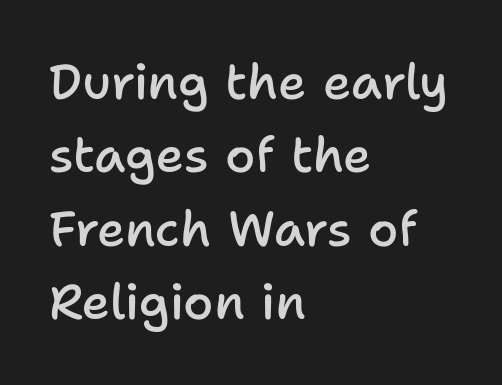
The image shows 49 px semibold sans-serif type, upright; set left-aligned, normal line spacing (1.5x), normal letter spacing, not underlined; low stroke contrast and a medium x-height.
